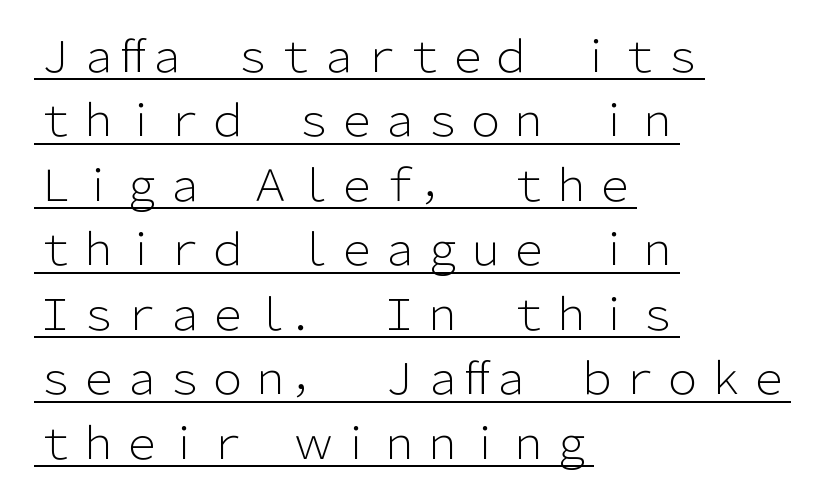
The image shows 43 px light sans-serif type, upright; set left-aligned, normal line spacing (1.5x), normal letter spacing, underlined; low stroke contrast and a medium x-height.
